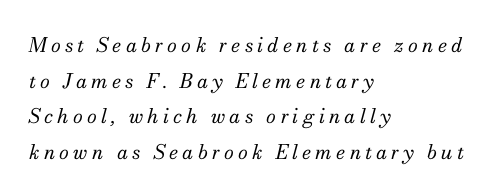
{"italic": "yes", "lean": "right", "slant_degrees": 13, "bold": "no", "underline": "no", "align": "left", "line_spacing_ratio": 1.78, "letter_spacing": "wide", "letter_spacing_em": 0.21, "glyph_px": 20}
